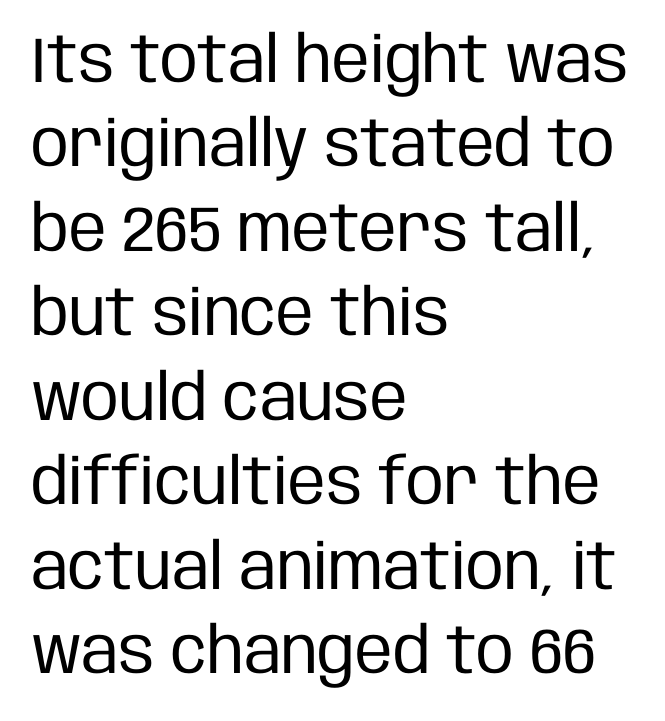
Vertically, the passage feels balanced, rows spaced as you'd expect. Varying glyph widths throughout — classic text-font behaviour. No extra tracking has been applied to these lines. The font's upright variant was chosen for this text.
